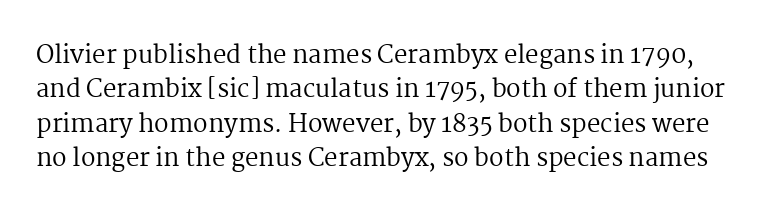
Q: Is the text bold? A: No.
Q: Is the text italic (slanted)? A: No, it is upright.
Q: Is the text underlined? A: No.
Q: Is the spacing between letters normal or unusually wide? A: Normal.
Q: Is the spacing between lines tight, normal or loose? A: Normal.
